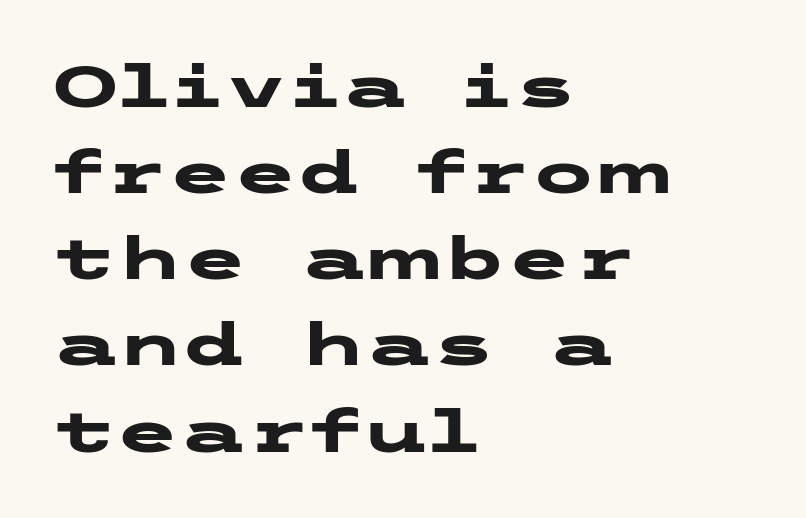
The image shows 59 px heavy, wide sans-serif type, upright; set left-aligned, normal line spacing (1.46x), normal letter spacing, not underlined; low stroke contrast and a medium x-height.
